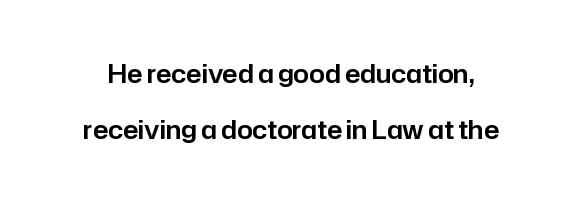
Q: Is the text italic (slanted)? A: No, it is upright.
Q: Is the text underlined? A: No.
Q: Is the spacing between letters normal or unusually wide? A: Normal.
Q: Is the spacing between lines tight, normal or loose? A: Loose.
